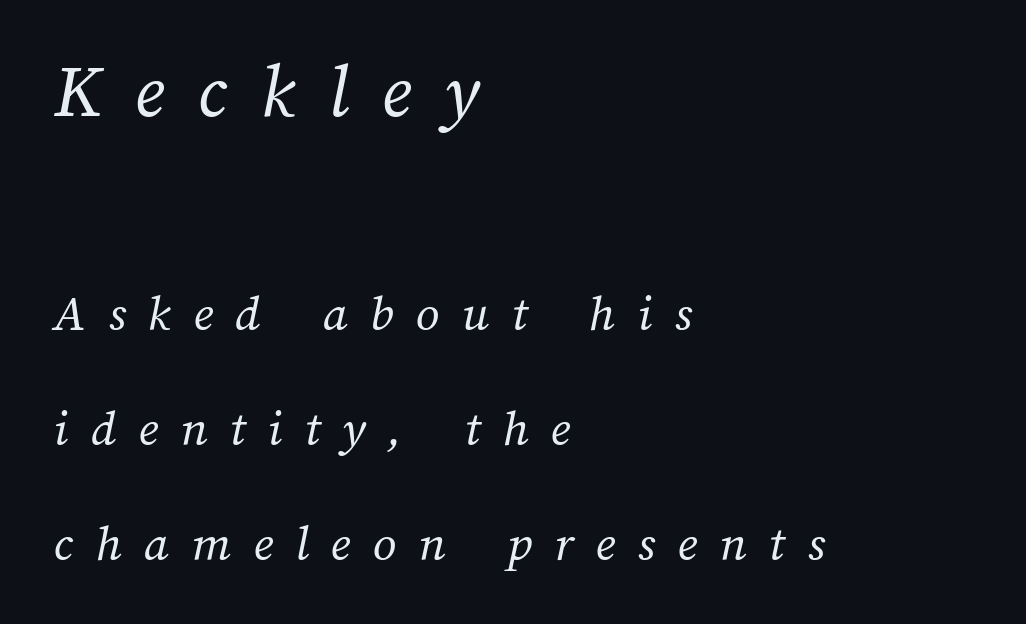
Q: Is the text bold? A: No.
Q: Is the text underlined? A: No.
Q: How is the paragraph aligned? A: Left-aligned.
Q: Is the spacing between letters normal or unusually wide? A: Unusually wide.
Q: Is the spacing between lines tight, normal or loose? A: Loose.
Q: Which block of text is set in a larger size, the first (top) or the second (bottom)? A: The first (top) one.
Q: Width (condensed, normal, or wide)? A: Normal.
Q: Stroke contrast? A: Medium.
Q: x-height? A: Medium.
Q: Monospaced? A: No.
